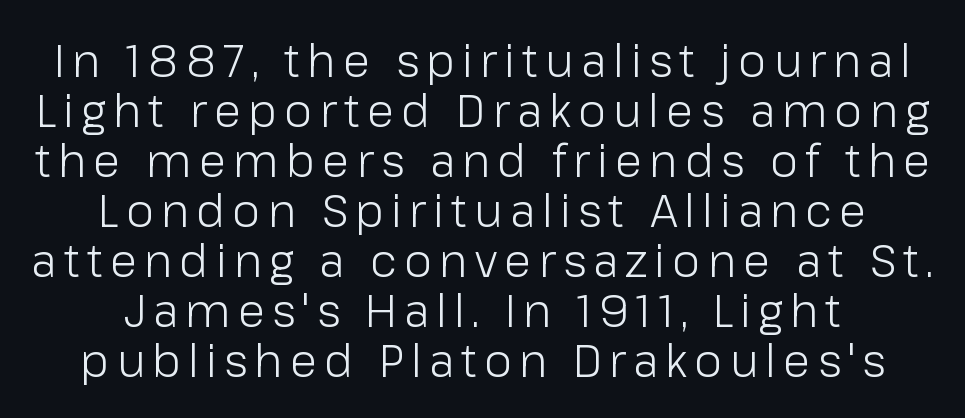
Only glyphs here, with clear space below each row. Is the block centered? Yes — each line is placed symmetrically about the middle. Notice how the stems are strictly vertical — no italics here. Weight: in the light-to-regular range.
